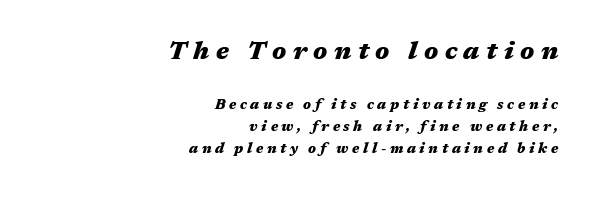
Teacher's note: observe the even right margin — that is flush-right alignment. Quick note: italic. A clean baseline with only descenders dipping below it. Size hierarchy here favors the leading block over the trailing one. Does extra space separate the letters? Yes, quite a lot of it.
